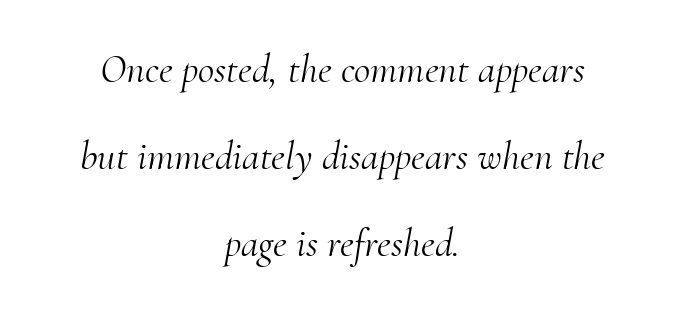
{"serif": "yes", "italic": "yes", "lean": "right", "slant_degrees": 10, "bold": "no", "weight": "light", "width": "normal", "stroke_contrast": "medium", "x_height": "small", "monospaced": "no", "underline": "no", "align": "center", "line_spacing": "loose", "line_spacing_ratio": 2.18, "letter_spacing": "normal", "letter_spacing_em": 0.0, "glyph_px": 40}
